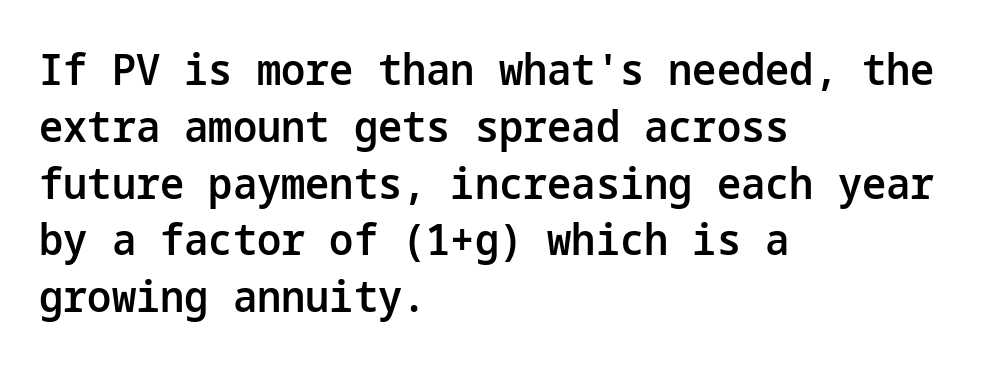
Reading down the block, your eye returns to a fixed left position each line. Honestly, there is no underline to notice here at all. The typesetting leans somewhat heavy: a semibold. Does extra space separate the letters? No, they use regular spacing. Rows of type keep a routine distance in the vertical direction.
